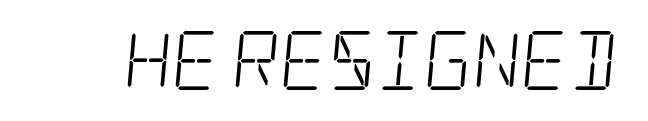
The font sits on the lighter half of the weight spectrum, regular included. The letters sit at their default tracking, neither squeezed nor spread. The baseline area is clear. The passage shown is typeset with a serif family.
